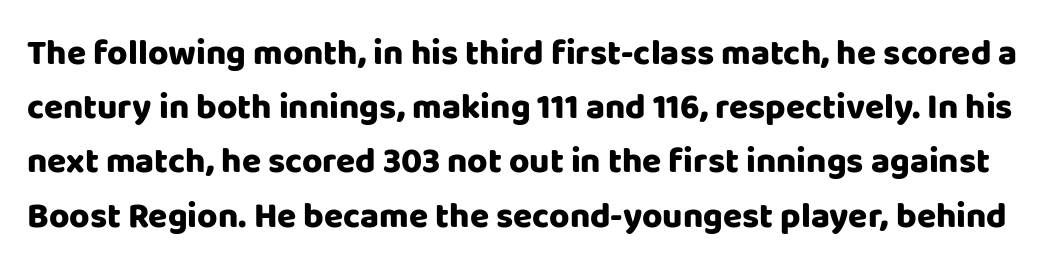
Q: Is the text bold? A: Yes.
Q: Is the text italic (slanted)? A: No, it is upright.
Q: Is the typeface a serif or a sans-serif typeface? A: Sans-serif.
Q: Is the text underlined? A: No.
Q: Is the spacing between letters normal or unusually wide? A: Normal.
Q: Is the spacing between lines tight, normal or loose? A: Normal.
Q: Width (condensed, normal, or wide)? A: Normal.
Q: Stroke contrast? A: Low.
Q: x-height? A: Large.
Q: Monospaced? A: No.
